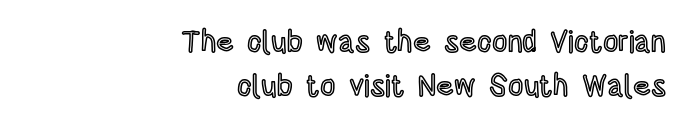
The image shows 30 px condensed type, upright; set right-aligned, normal line spacing (1.46x), normal letter spacing, not underlined; a large x-height.
